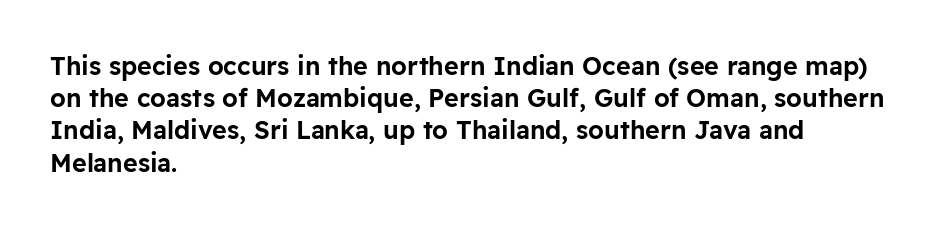
The image shows 25 px text type, upright; set left-aligned, normal line spacing (1.29x), normal letter spacing, not underlined.
